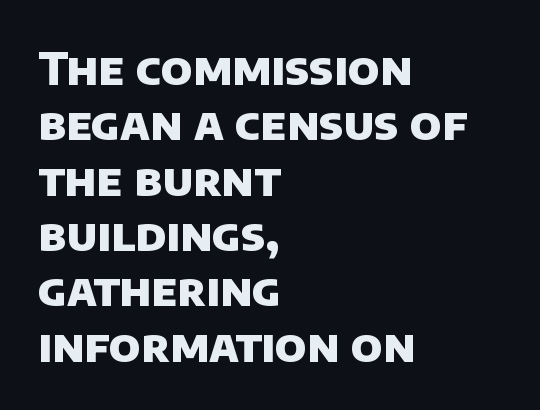
Q: Is the text bold? A: Yes.
Q: Is the typeface a serif or a sans-serif typeface? A: Sans-serif.
Q: Is the text underlined? A: No.
Q: How is the paragraph aligned? A: Left-aligned.
Q: Is the spacing between letters normal or unusually wide? A: Normal.
Q: Width (condensed, normal, or wide)? A: Normal.
Q: Stroke contrast? A: Low.
Q: x-height? A: Large.
Q: Monospaced? A: No.
